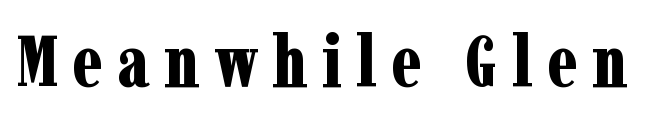
The image shows 72 px bold, condensed serif type, upright; set unusually wide letter spacing (+0.2 em), not underlined; low stroke contrast and a medium x-height.
